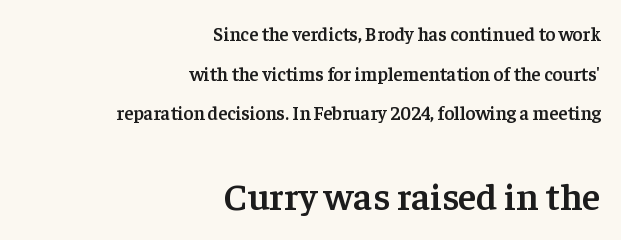
Q: Is the text bold? A: Semi-bold.
Q: Is the text italic (slanted)? A: No, it is upright.
Q: Is the typeface a serif or a sans-serif typeface? A: Serif.
Q: Is the text underlined? A: No.
Q: How is the paragraph aligned? A: Right-aligned.
Q: Is the spacing between letters normal or unusually wide? A: Normal.
Q: Is the spacing between lines tight, normal or loose? A: Loose.
Q: Which block of text is set in a larger size, the first (top) or the second (bottom)? A: The second (bottom) one.
Q: Width (condensed, normal, or wide)? A: Normal.
Q: Stroke contrast? A: Low.
Q: x-height? A: Medium.
Q: Monospaced? A: No.
